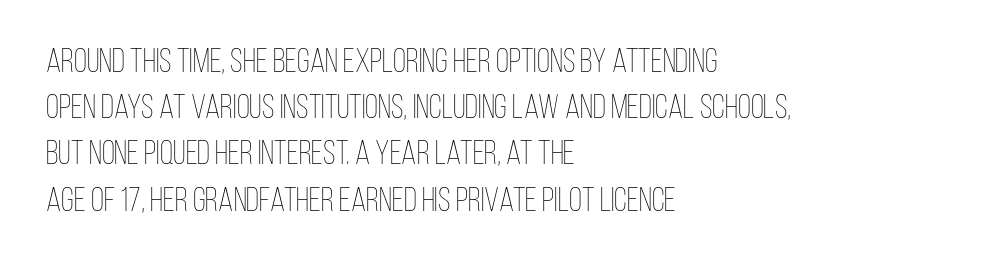
{"italic": "no", "bold": "no", "weight": "thin", "width": "condensed", "stroke_contrast": "low", "x_height": "large", "monospaced": "no", "underline": "no", "align": "left", "line_spacing": "normal", "line_spacing_ratio": 1.36, "letter_spacing": "normal", "letter_spacing_em": 0.0, "glyph_px": 34}
